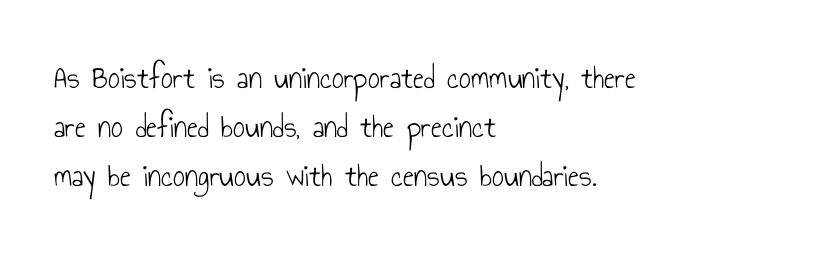
Q: Is the text bold? A: No.
Q: Is the text italic (slanted)? A: No, it is upright.
Q: Is the typeface a serif or a sans-serif typeface? A: Sans-serif.
Q: Is the text underlined? A: No.
Q: How is the paragraph aligned? A: Left-aligned.
Q: Is the spacing between letters normal or unusually wide? A: Normal.
Q: Is the spacing between lines tight, normal or loose? A: Normal.
Q: Width (condensed, normal, or wide)? A: Condensed.
Q: Stroke contrast? A: Low.
Q: x-height? A: Small.
Q: Monospaced? A: No.
